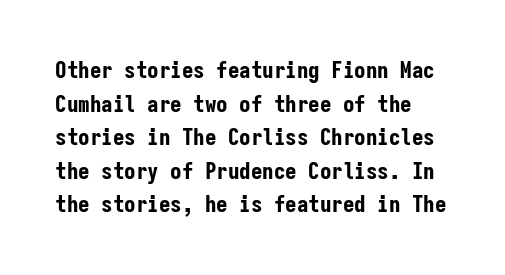
The image shows 23 px bold type, upright; set normal line spacing (1.46x), normal letter spacing, not underlined.
